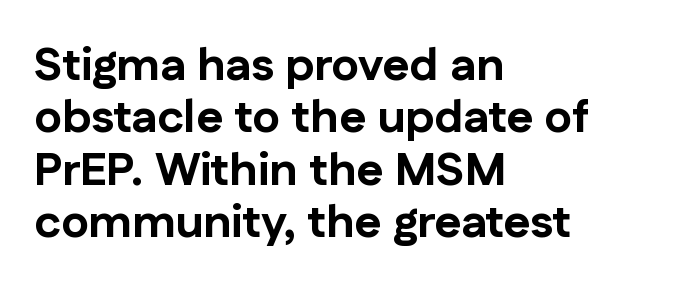
The image shows 46 px bold sans-serif type, upright; set left-aligned, tight line spacing (1.14x), normal letter spacing, not underlined; low stroke contrast and a medium x-height.
